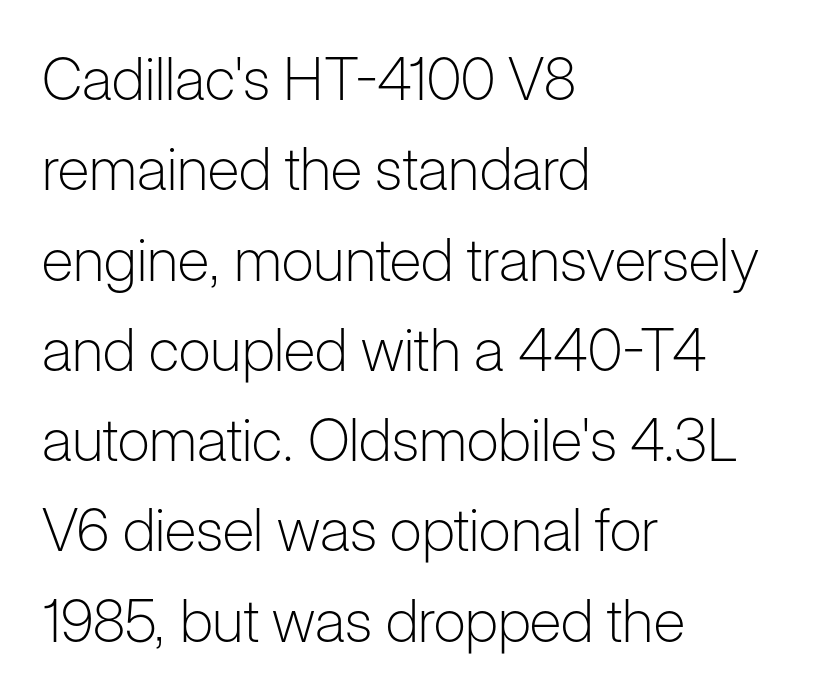
{"serif": "no", "italic": "no", "bold": "no", "weight": "light", "width": "normal", "stroke_contrast": "low", "x_height": "medium", "monospaced": "no", "underline": "no", "align": "left", "line_spacing": "normal", "line_spacing_ratio": 1.53, "letter_spacing": "normal", "letter_spacing_em": 0.0, "glyph_px": 59}
